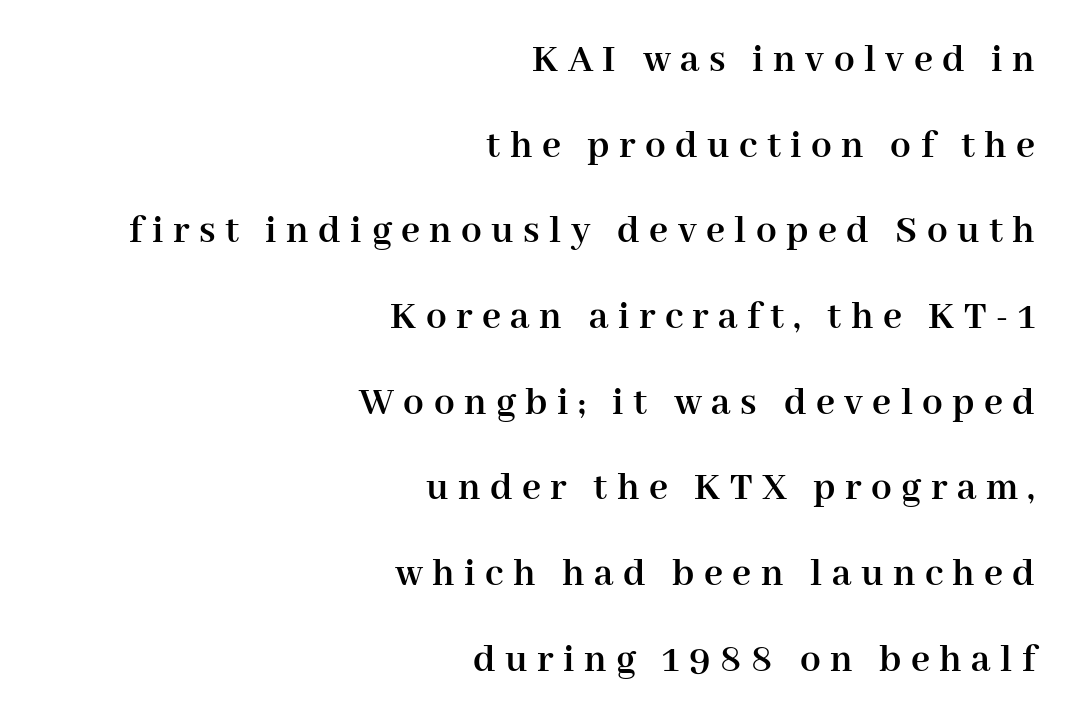
Q: Is the text bold? A: Yes.
Q: Is the text italic (slanted)? A: No, it is upright.
Q: Is the typeface a serif or a sans-serif typeface? A: Serif.
Q: Is the text underlined? A: No.
Q: How is the paragraph aligned? A: Right-aligned.
Q: Is the spacing between letters normal or unusually wide? A: Unusually wide.
Q: Is the spacing between lines tight, normal or loose? A: Loose.
Q: Width (condensed, normal, or wide)? A: Normal.
Q: Stroke contrast? A: High.
Q: x-height? A: Medium.
Q: Monospaced? A: No.
